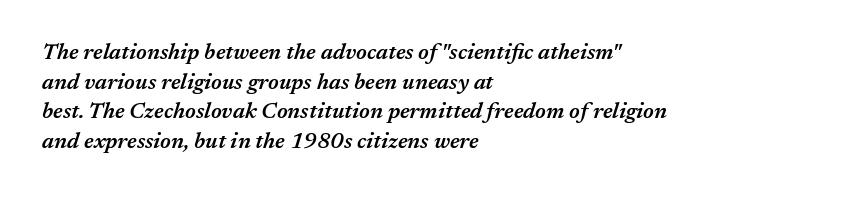
Q: Is the text bold? A: Semi-bold.
Q: Is the text italic (slanted)? A: Yes, it leans right by about 17 degrees.
Q: Is the text underlined? A: No.
Q: How is the paragraph aligned? A: Left-aligned.
Q: Is the spacing between letters normal or unusually wide? A: Normal.
Q: Is the spacing between lines tight, normal or loose? A: Normal.
